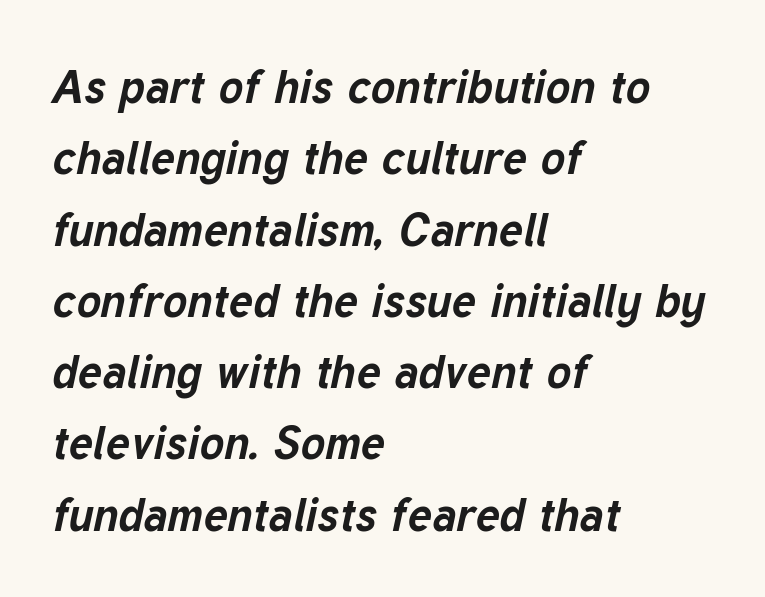
{"italic": "yes", "lean": "right", "slant_degrees": 12, "bold": "yes", "weight": "bold", "width": "normal", "stroke_contrast": "low", "x_height": "medium", "monospaced": "no", "underline": "no", "align": "left", "line_spacing": "normal", "line_spacing_ratio": 1.55, "letter_spacing": "normal", "letter_spacing_em": 0.0, "glyph_px": 46}
